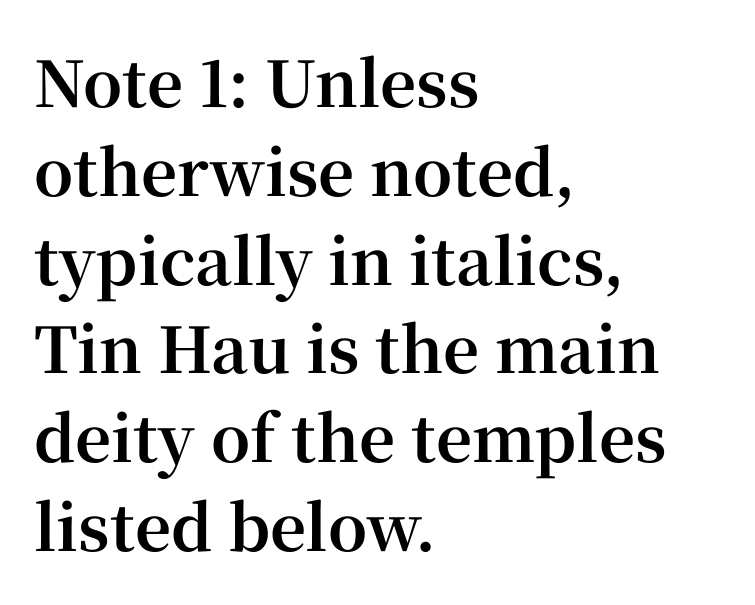
The rows are spaced the way most documents space them. Character widths vary here, with narrow letters taking less room than wide ones. The face used here has the dense, thick strokes of a bold. Short note: letters normally spaced. Letters rest on an invisible, unmarked baseline.
